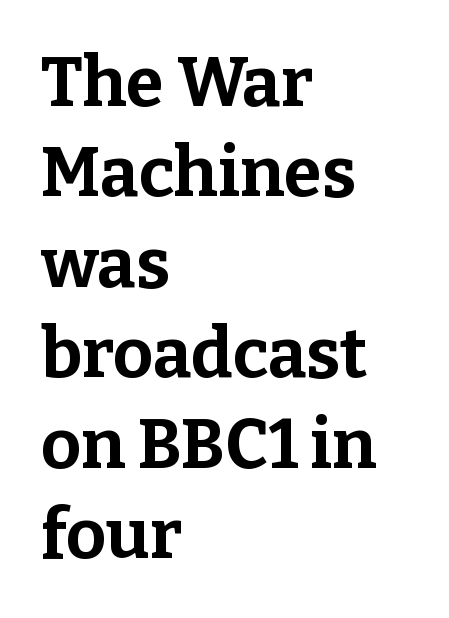
{"serif": "yes", "italic": "no", "bold": "yes", "weight": "bold", "width": "normal", "stroke_contrast": "low", "x_height": "medium", "monospaced": "no", "underline": "no", "align": "left", "line_spacing": "normal", "line_spacing_ratio": 1.31, "letter_spacing": "normal", "letter_spacing_em": 0.0, "glyph_px": 69}
